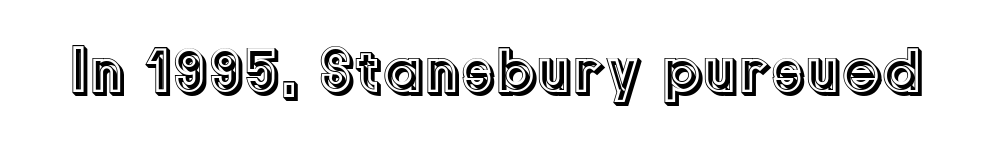
{"italic": "no", "width": "normal", "x_height": "medium", "monospaced": "no", "underline": "no", "letter_spacing": "normal", "letter_spacing_em": 0.0, "glyph_px": 64}
